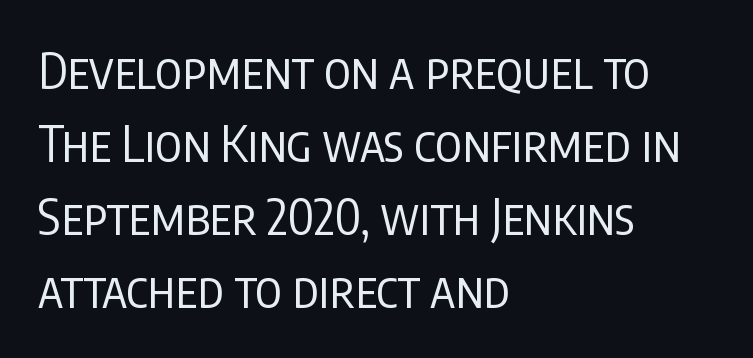
{"serif": "no", "italic": "no", "bold": "no", "weight": "regular", "width": "condensed", "stroke_contrast": "low", "x_height": "large", "monospaced": "no", "underline": "no", "align": "left", "line_spacing": "normal", "line_spacing_ratio": 1.49, "letter_spacing": "normal", "letter_spacing_em": 0.0, "glyph_px": 49}
